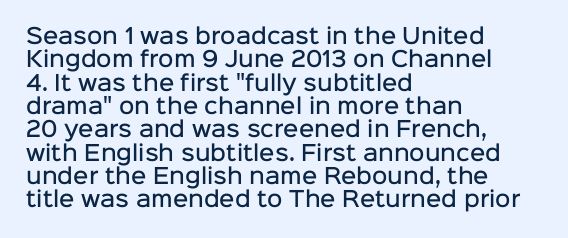
{"italic": "no", "bold": "semi", "underline": "no", "align": "left", "line_spacing": "tight", "line_spacing_ratio": 1.11, "letter_spacing": "normal", "letter_spacing_em": 0.0, "glyph_px": 21}
